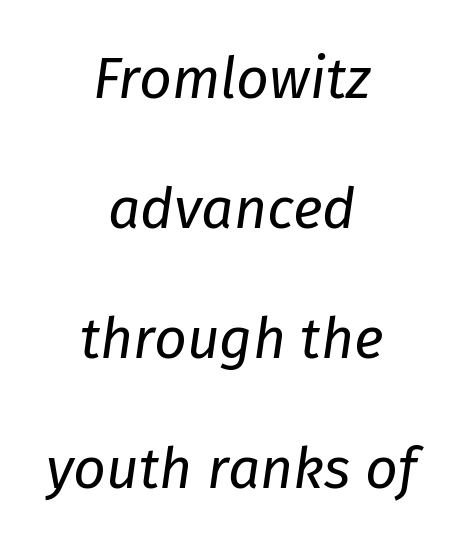
A typesetter would call this proportional, since set widths differ per character. The letterforms sit shoulder to shoulder at normal distance. On a weight scale, this lands at 450 or below. The specimen omits any rule beneath the text block's lines.
